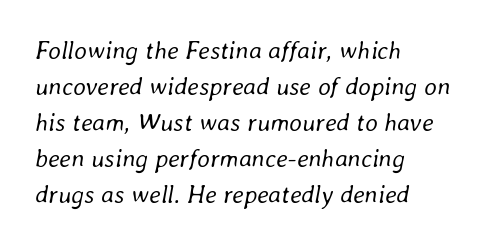
The area under the type is left untouched. The weight tops out at a normal text grade. Students, observe: this is what conventionally led text looks like. In terms of letterspacing, this is plain default setting. Layout note: lines flush left. Yep, that's italic — everything's leaning.
